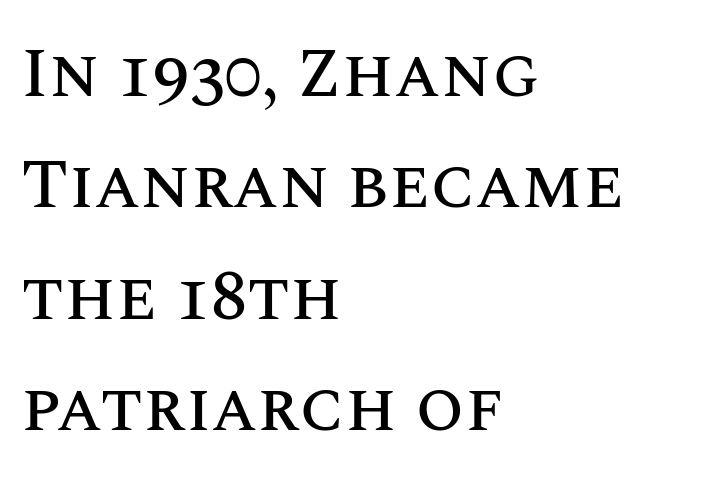
Q: Is the text italic (slanted)? A: No, it is upright.
Q: Is the text underlined? A: No.
Q: How is the paragraph aligned? A: Left-aligned.
Q: Is the spacing between letters normal or unusually wide? A: Normal.
Q: Is the spacing between lines tight, normal or loose? A: Normal.
Q: Width (condensed, normal, or wide)? A: Normal.
Q: Stroke contrast? A: Medium.
Q: x-height? A: Large.
Q: Monospaced? A: No.
